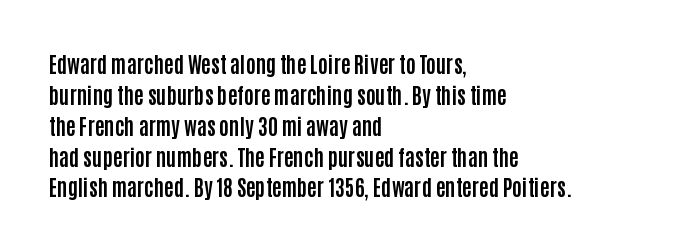
The image shows 21 px bold type, upright; set left-aligned, normal line spacing (1.47x), normal letter spacing, not underlined.
